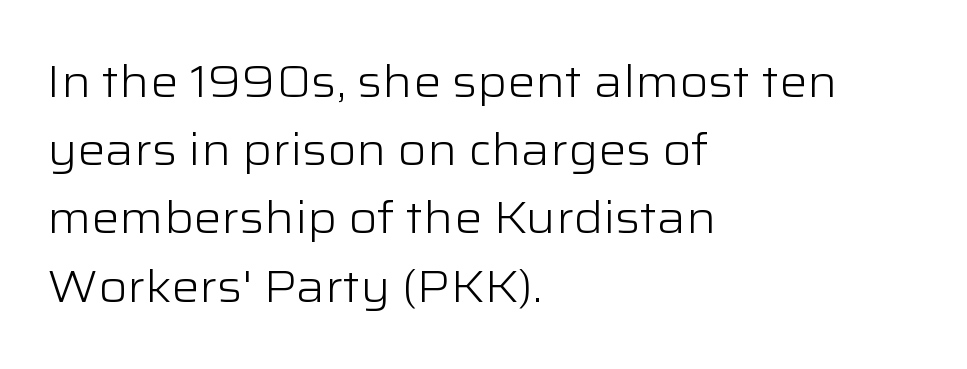
Q: Is the text bold? A: No.
Q: Is the text italic (slanted)? A: No, it is upright.
Q: Is the typeface a serif or a sans-serif typeface? A: Sans-serif.
Q: Is the text underlined? A: No.
Q: How is the paragraph aligned? A: Left-aligned.
Q: Is the spacing between letters normal or unusually wide? A: Normal.
Q: Is the spacing between lines tight, normal or loose? A: Normal.
Q: Width (condensed, normal, or wide)? A: Wide.
Q: Stroke contrast? A: Low.
Q: x-height? A: Medium.
Q: Monospaced? A: No.
